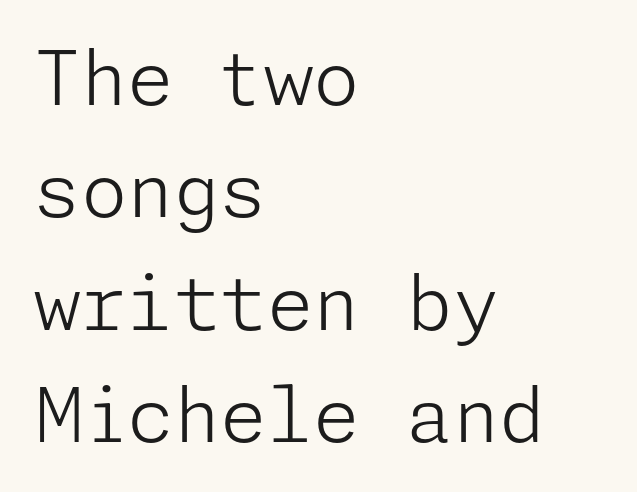
The image shows 75 px light sans-serif type, upright; set left-aligned, normal line spacing (1.5x), normal letter spacing, not underlined; low stroke contrast and a medium x-height.
